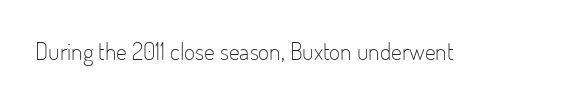
The image shows 24 px text type, upright; set normal letter spacing, not underlined.
